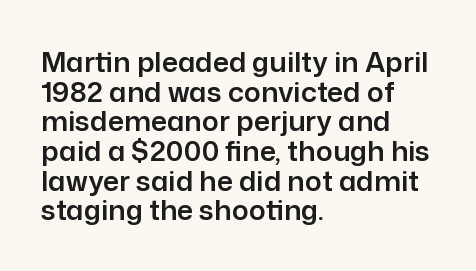
Interline gaps are noticeably narrow in this sample. A student would call this left alignment; a typographer would say flush left, rag right. No italicization has been applied; the sample stays upright. This rendering employs a face without finishing strokes, i.e., a sans-serif. Varying glyph widths throughout — classic text-font behaviour. The zone under the glyphs is completely vacant.
